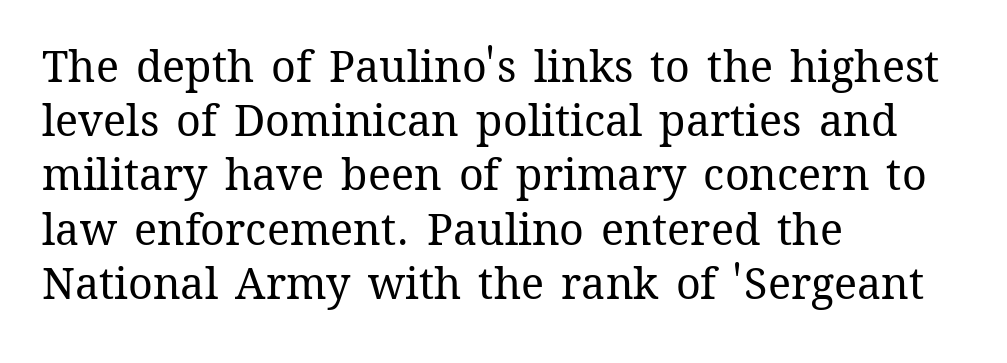
Q: Is the text bold? A: No.
Q: Is the text italic (slanted)? A: No, it is upright.
Q: Is the text underlined? A: No.
Q: How is the paragraph aligned? A: Left-aligned.
Q: Is the spacing between letters normal or unusually wide? A: Normal.
Q: Is the spacing between lines tight, normal or loose? A: Normal.
Q: Width (condensed, normal, or wide)? A: Normal.
Q: Stroke contrast? A: Medium.
Q: x-height? A: Medium.
Q: Monospaced? A: No.
